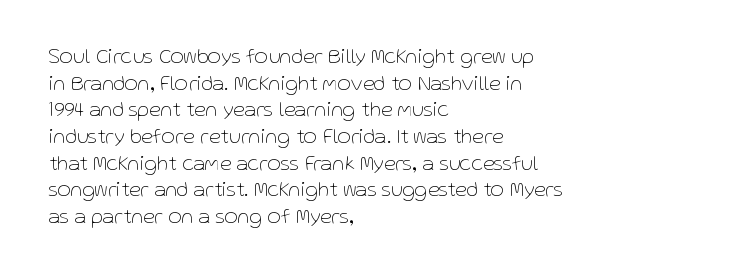
{"italic": "no", "bold": "no", "underline": "no", "align": "left", "line_spacing": "normal", "line_spacing_ratio": 1.27, "letter_spacing": "normal", "letter_spacing_em": 0.0, "glyph_px": 21}
